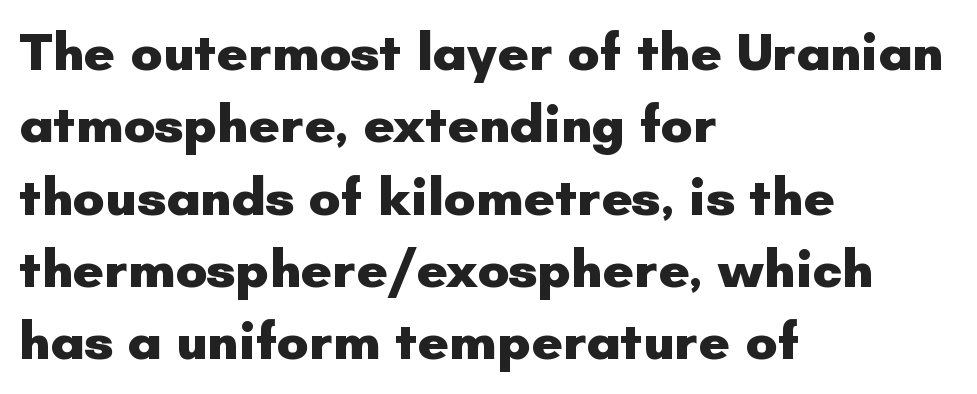
Q: Is the text bold? A: Yes.
Q: Is the text italic (slanted)? A: No, it is upright.
Q: Is the typeface a serif or a sans-serif typeface? A: Sans-serif.
Q: Is the text underlined? A: No.
Q: How is the paragraph aligned? A: Left-aligned.
Q: Is the spacing between letters normal or unusually wide? A: Normal.
Q: Is the spacing between lines tight, normal or loose? A: Normal.
Q: Width (condensed, normal, or wide)? A: Normal.
Q: Stroke contrast? A: Low.
Q: x-height? A: Small.
Q: Monospaced? A: No.
